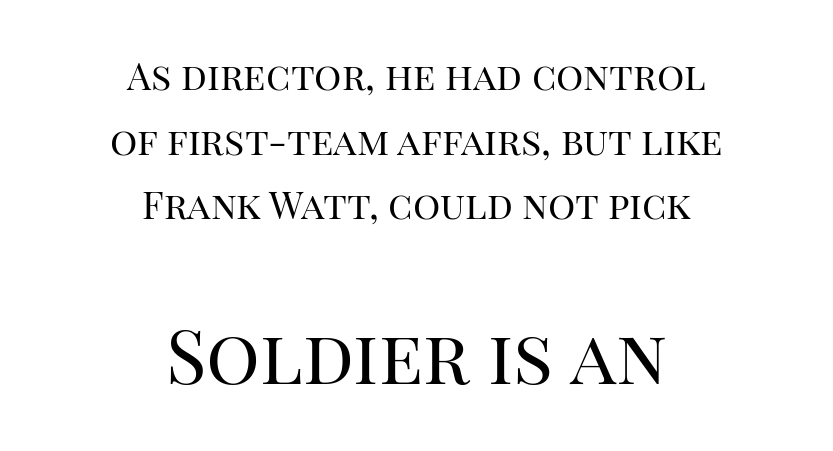
The image shows 75 px regular-weight serif type, upright; set centered, normal line spacing (1.7x), normal letter spacing, not underlined; the second (bottom) block is 1.97x larger; high stroke contrast and a large x-height.
